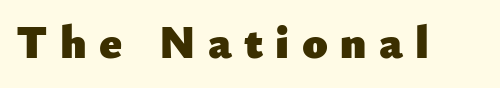
The typography opts for an upright posture over an oblique one. Notice how thick the strokes are: this is what a full bold looks like. Type without underlining. Note the varied advance widths — an 'i' is clearly narrower than an 'm'.
